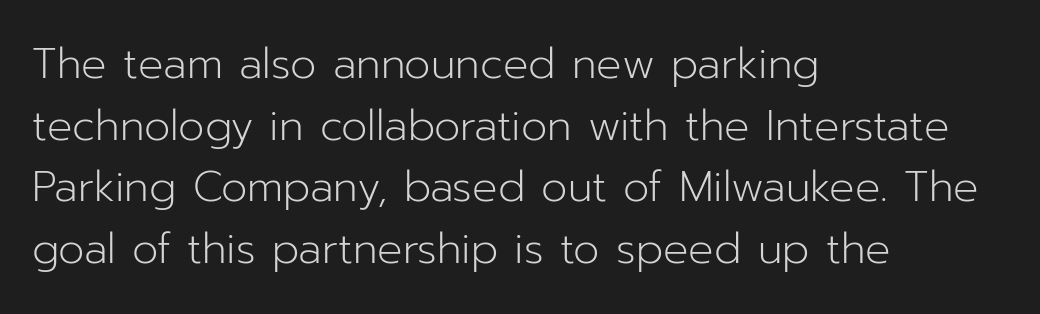
{"serif": "no", "italic": "no", "bold": "no", "weight": "light", "width": "normal", "stroke_contrast": "low", "x_height": "medium", "monospaced": "no", "underline": "no", "align": "left", "line_spacing": "normal", "line_spacing_ratio": 1.47, "letter_spacing": "normal", "letter_spacing_em": 0.0, "glyph_px": 42}
